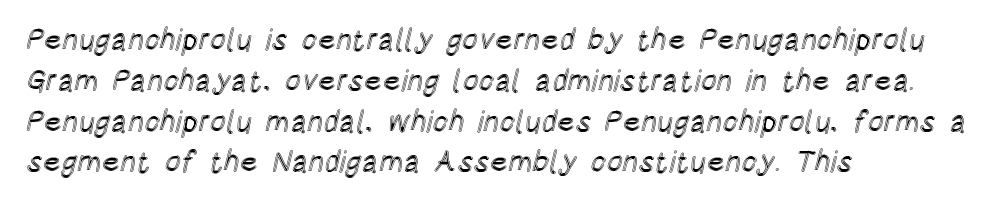
Q: Is the text italic (slanted)? A: Yes.
Q: Is the text underlined? A: No.
Q: How is the paragraph aligned? A: Left-aligned.
Q: Is the spacing between letters normal or unusually wide? A: Normal.
Q: Is the spacing between lines tight, normal or loose? A: Normal.
Q: Width (condensed, normal, or wide)? A: Condensed.
Q: x-height? A: Large.
Q: Monospaced? A: No.
